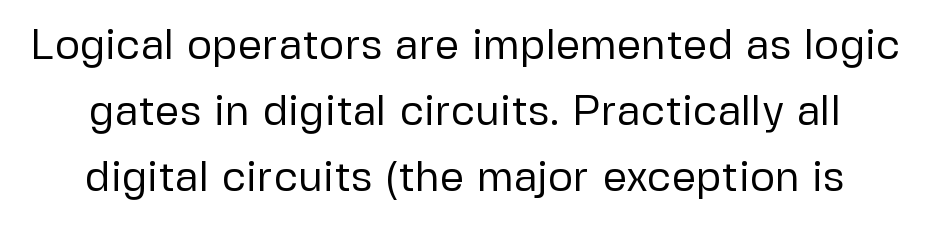
The image shows 43 px regular-weight sans-serif type, upright; set normal line spacing (1.54x), normal letter spacing, not underlined; low stroke contrast and a medium x-height.
